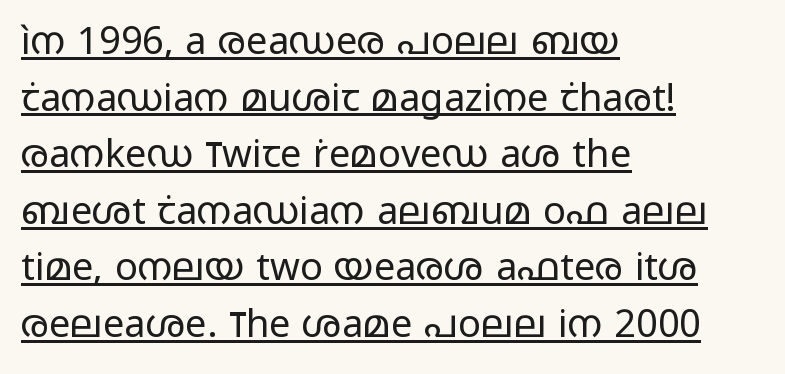
Q: Is the text bold? A: No.
Q: Is the text italic (slanted)? A: No, it is upright.
Q: Is the typeface a serif or a sans-serif typeface? A: Sans-serif.
Q: Is the text underlined? A: Yes.
Q: How is the paragraph aligned? A: Left-aligned.
Q: Is the spacing between letters normal or unusually wide? A: Normal.
Q: Is the spacing between lines tight, normal or loose? A: Normal.
Q: Width (condensed, normal, or wide)? A: Wide.
Q: Stroke contrast? A: Low.
Q: x-height? A: Medium.
Q: Monospaced? A: No.
